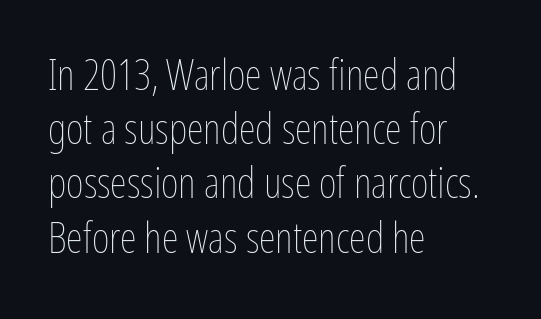
Rows of type keep a routine distance in the vertical direction. This sample is left-justified, so line endings fall wherever the words run out. Quick note: not italic, upright. These glyphs show unthickened strokes, regular width or finer.
